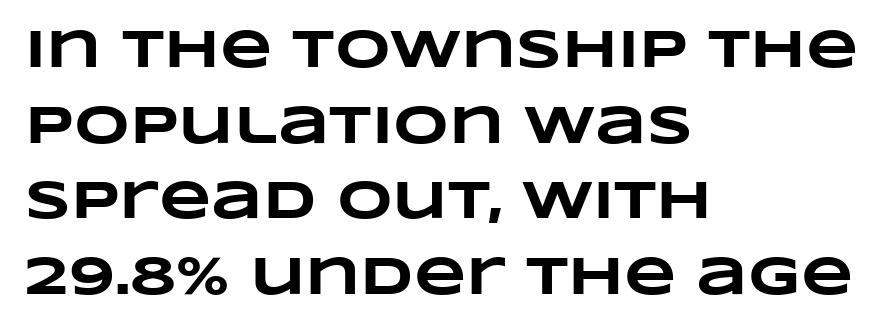
How are the letters spaced? Ordinarily, with no added tracking. Honestly, the row spacing looks completely unremarkable. Visually the block forms a straight wall on the left and a jagged coastline on the right. The strokes are fattened all the way to bold.
